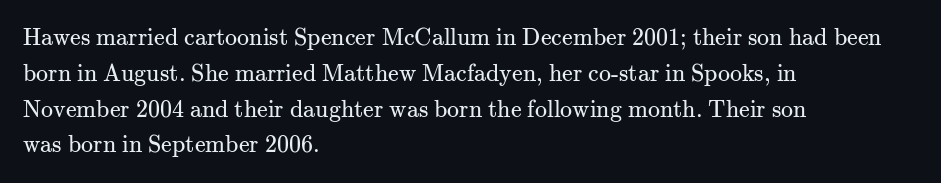
The image shows 24 px text type, upright; set left-aligned, normal line spacing (1.49x), normal letter spacing, not underlined.
